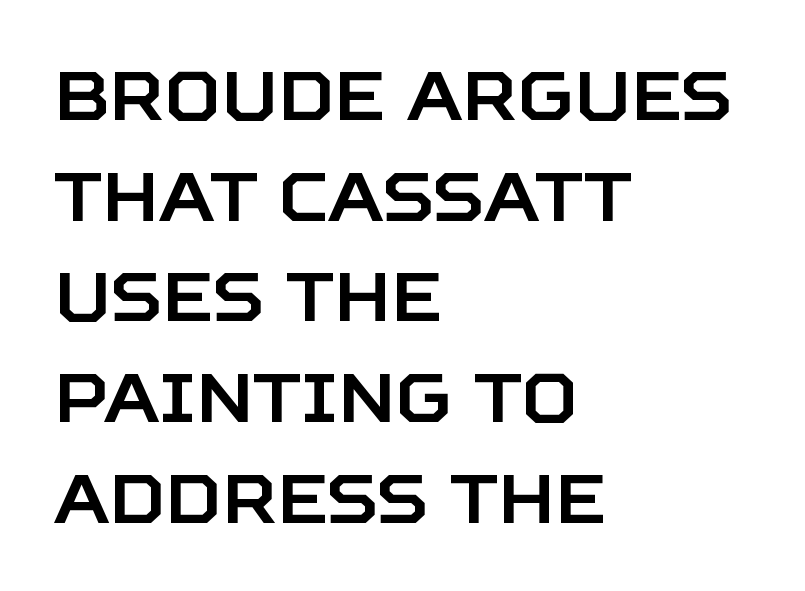
Descenders hang freely into open space. The horizontal fit of the characters is conventional and even. Compared with typical paragraphs, the rows here are spaced about the same. This sample has the flowing, uneven cadence of proportional lettering.
